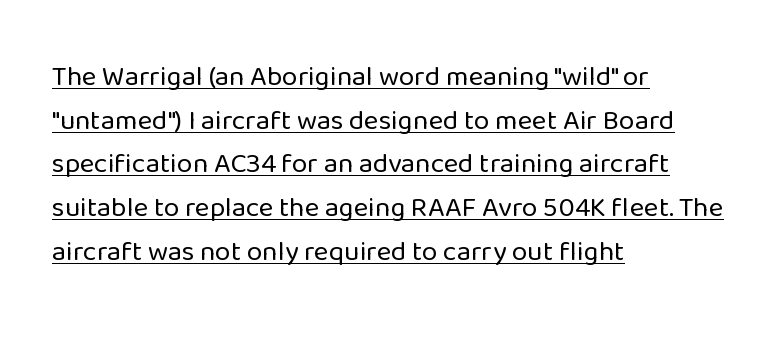
Q: Is the text bold? A: No.
Q: Is the text italic (slanted)? A: No, it is upright.
Q: Is the typeface a serif or a sans-serif typeface? A: Sans-serif.
Q: Is the text underlined? A: Yes.
Q: How is the paragraph aligned? A: Left-aligned.
Q: Is the spacing between letters normal or unusually wide? A: Normal.
Q: Is the spacing between lines tight, normal or loose? A: Normal.
Q: Width (condensed, normal, or wide)? A: Normal.
Q: Stroke contrast? A: Low.
Q: x-height? A: Medium.
Q: Monospaced? A: No.
